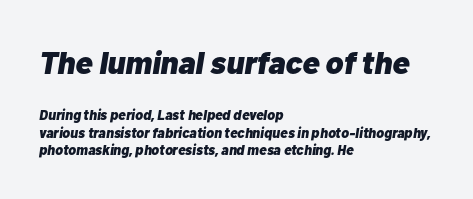
Q: Is the text bold? A: Yes.
Q: Is the text italic (slanted)? A: Yes, it leans right by about 10 degrees.
Q: Is the text underlined? A: No.
Q: How is the paragraph aligned? A: Left-aligned.
Q: Is the spacing between letters normal or unusually wide? A: Normal.
Q: Is the spacing between lines tight, normal or loose? A: Normal.
Q: Which block of text is set in a larger size, the first (top) or the second (bottom)? A: The first (top) one.
Q: Width (condensed, normal, or wide)? A: Normal.
Q: Stroke contrast? A: Low.
Q: x-height? A: Medium.
Q: Monospaced? A: No.
